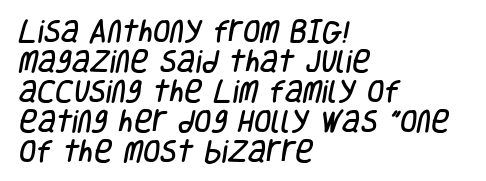
Q: Is the text underlined? A: No.
Q: How is the paragraph aligned? A: Left-aligned.
Q: Is the spacing between letters normal or unusually wide? A: Normal.
